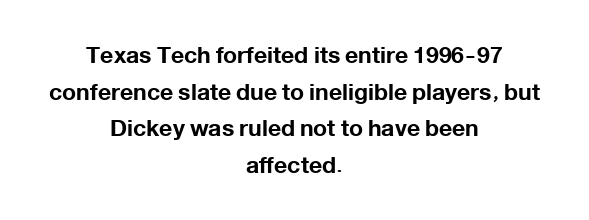
Inter-character spacing is left at the font's built-in metrics. The passage is arranged like a title page — every line centered. Descenders hang freely into open space. The strokes are fattened all the way to bold.
